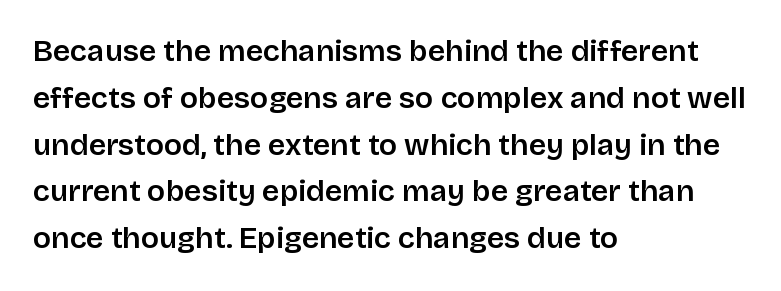
The image shows 30 px semibold sans-serif type, upright; set left-aligned, normal line spacing (1.56x), normal letter spacing, not underlined; low stroke contrast and a large x-height.
